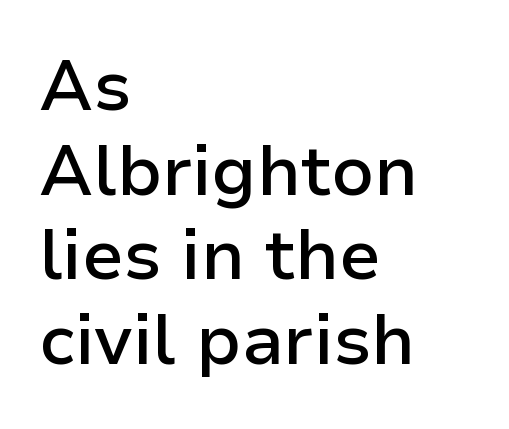
Q: Is the text bold? A: Semi-bold.
Q: Is the text italic (slanted)? A: No, it is upright.
Q: Is the typeface a serif or a sans-serif typeface? A: Sans-serif.
Q: Is the text underlined? A: No.
Q: How is the paragraph aligned? A: Left-aligned.
Q: Is the spacing between letters normal or unusually wide? A: Normal.
Q: Width (condensed, normal, or wide)? A: Normal.
Q: Stroke contrast? A: Low.
Q: x-height? A: Medium.
Q: Monospaced? A: No.
